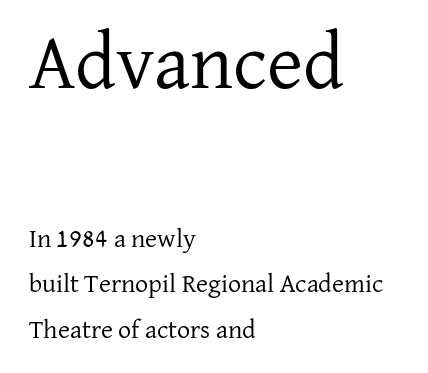
Q: Is the text bold? A: No.
Q: Is the text italic (slanted)? A: No, it is upright.
Q: Is the typeface a serif or a sans-serif typeface? A: Serif.
Q: Is the text underlined? A: No.
Q: How is the paragraph aligned? A: Left-aligned.
Q: Is the spacing between letters normal or unusually wide? A: Normal.
Q: Which block of text is set in a larger size, the first (top) or the second (bottom)? A: The first (top) one.
Q: Width (condensed, normal, or wide)? A: Normal.
Q: Stroke contrast? A: Low.
Q: x-height? A: Medium.
Q: Monospaced? A: No.
